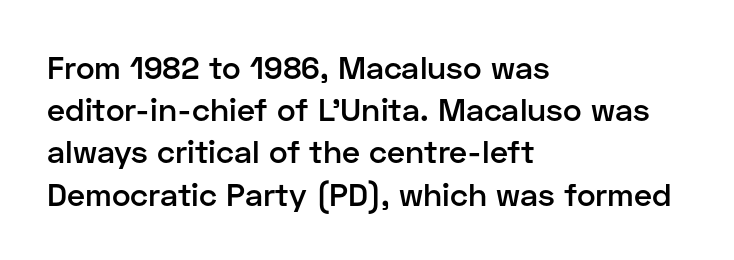
{"serif": "no", "italic": "no", "bold": "semi", "weight": "semibold", "width": "normal", "stroke_contrast": "low", "x_height": "medium", "monospaced": "no", "underline": "no", "align": "left", "line_spacing": "normal", "line_spacing_ratio": 1.32, "letter_spacing": "normal", "letter_spacing_em": 0.0, "glyph_px": 32}
